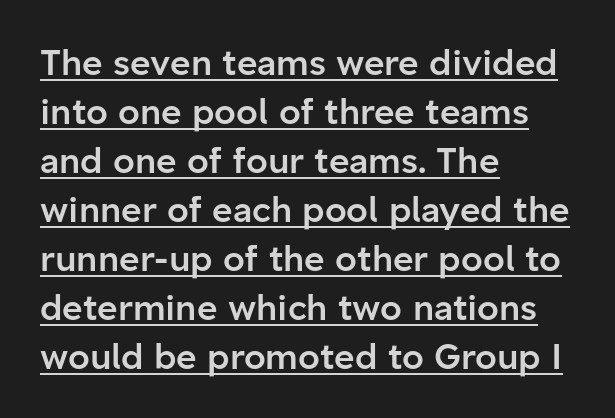
{"serif": "no", "italic": "no", "bold": "semi", "weight": "semibold", "width": "normal", "stroke_contrast": "low", "x_height": "medium", "monospaced": "no", "underline": "yes", "align": "left", "line_spacing": "normal", "line_spacing_ratio": 1.4, "letter_spacing": "normal", "letter_spacing_em": 0.0, "glyph_px": 35}
